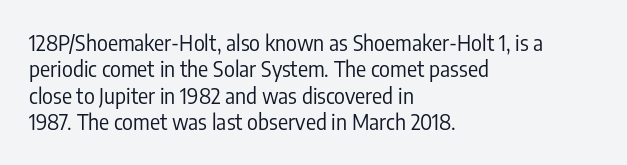
{"italic": "no", "bold": "no", "underline": "no", "align": "left", "line_spacing": "normal", "line_spacing_ratio": 1.26, "letter_spacing": "normal", "letter_spacing_em": 0.0, "glyph_px": 21}
